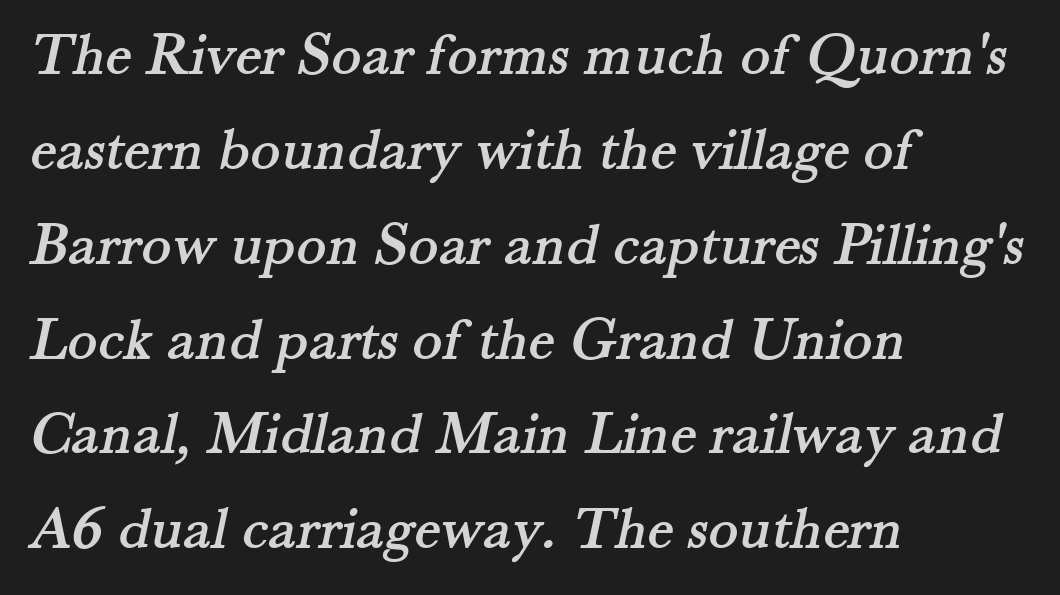
{"serif": "yes", "width": "normal", "stroke_contrast": "medium", "x_height": "small", "monospaced": "no", "underline": "no", "align": "left", "line_spacing": "normal", "line_spacing_ratio": 1.53, "letter_spacing": "normal", "letter_spacing_em": 0.0, "glyph_px": 62}
